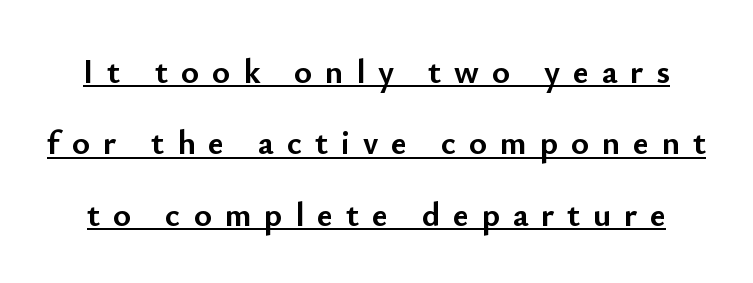
Q: Is the text bold? A: Yes.
Q: Is the text italic (slanted)? A: No, it is upright.
Q: Is the typeface a serif or a sans-serif typeface? A: Sans-serif.
Q: Is the text underlined? A: Yes.
Q: Is the spacing between letters normal or unusually wide? A: Unusually wide.
Q: Is the spacing between lines tight, normal or loose? A: Loose.
Q: Width (condensed, normal, or wide)? A: Normal.
Q: Stroke contrast? A: Low.
Q: x-height? A: Small.
Q: Monospaced? A: No.
